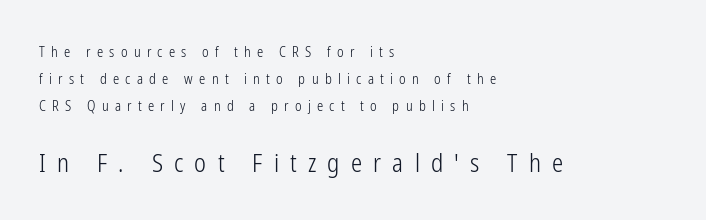
{"italic": "no", "bold": "no", "underline": "no", "align": "left", "line_spacing": "loose", "line_spacing_ratio": 1.92, "letter_spacing": "wide", "letter_spacing_em": 0.45, "larger_block": "second", "size_ratio": 1.79, "glyph_px": 25}
